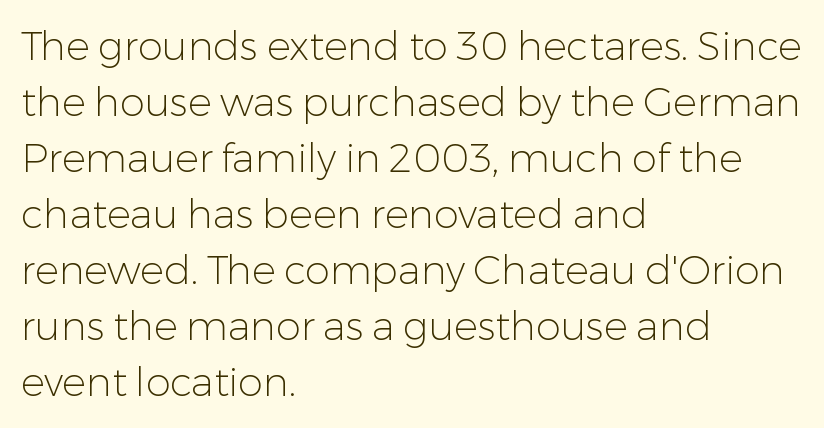
The rag falls on the right side of this text block. Caption: standard tracking, unaltered. Character widths vary here, with narrow letters taking less room than wide ones. A typesetter would mark this as roman, not italic. Is the type heavy? It reads as light-to-regular instead. Students, observe: this is what conventionally led text looks like.
